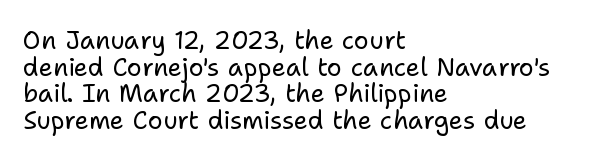
Q: Is the text bold? A: No.
Q: Is the text italic (slanted)? A: No, it is upright.
Q: Is the text underlined? A: No.
Q: How is the paragraph aligned? A: Left-aligned.
Q: Is the spacing between letters normal or unusually wide? A: Normal.
Q: Is the spacing between lines tight, normal or loose? A: Tight.
